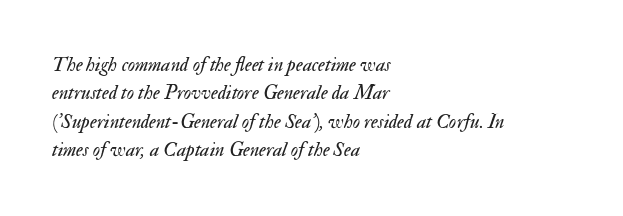
{"italic": "yes", "lean": "right", "slant_degrees": 17, "bold": "no", "underline": "no", "align": "left", "line_spacing": "normal", "line_spacing_ratio": 1.42, "letter_spacing": "normal", "letter_spacing_em": 0.0, "glyph_px": 20}
